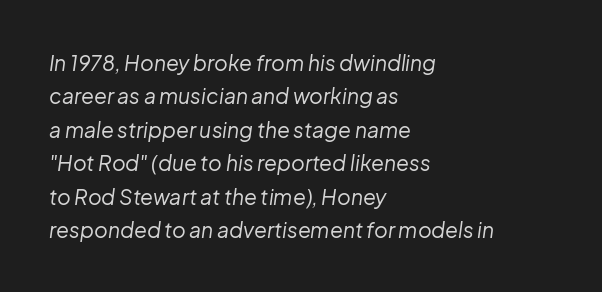
Would a proofreader flag this as italicized? Yes. If you drew a ruler down the left edge, every line would touch it. No chunkiness to these letters — they're not bold. Does extra space separate the letters? No, they use regular spacing. Clear beneath every line of the passage. Regarding leading, the lines here are spaced in the standard way.
